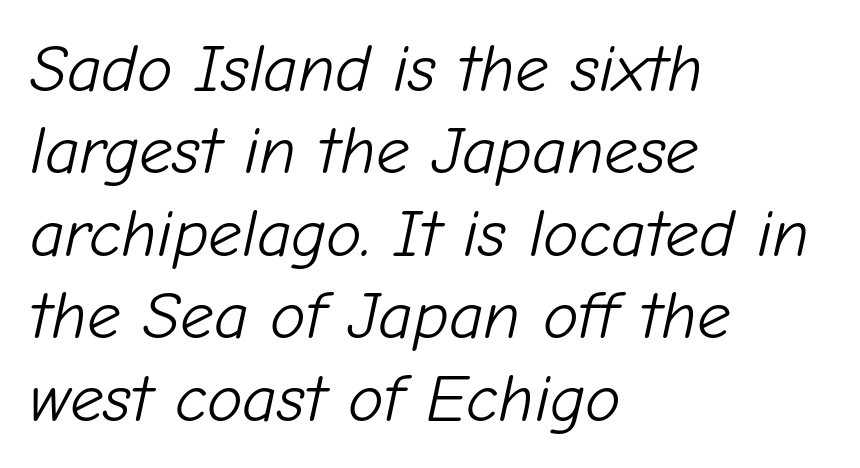
Q: Is the text bold? A: No.
Q: Is the text italic (slanted)? A: Yes, it leans right by about 12 degrees.
Q: Is the text underlined? A: No.
Q: How is the paragraph aligned? A: Left-aligned.
Q: Is the spacing between letters normal or unusually wide? A: Normal.
Q: Width (condensed, normal, or wide)? A: Normal.
Q: Stroke contrast? A: Low.
Q: x-height? A: Medium.
Q: Monospaced? A: No.
